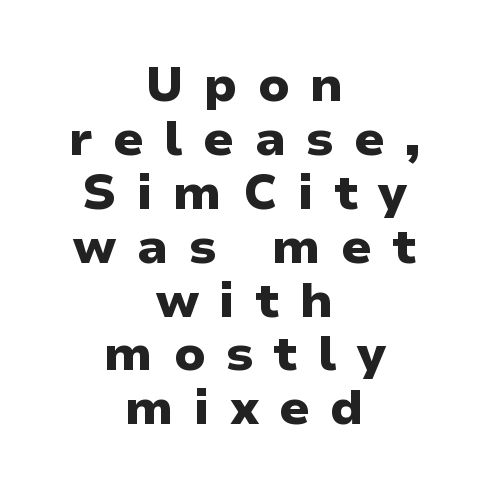
{"serif": "no", "italic": "no", "bold": "yes", "weight": "heavy", "width": "normal", "stroke_contrast": "low", "x_height": "medium", "monospaced": "no", "underline": "no", "align": "center", "line_spacing": "tight", "line_spacing_ratio": 1.1, "letter_spacing": "wide", "letter_spacing_em": 0.41, "glyph_px": 49}
